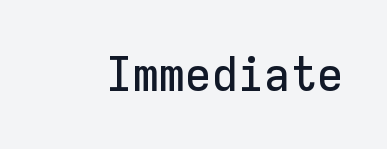
Q: Is the text italic (slanted)? A: No, it is upright.
Q: Is the typeface a serif or a sans-serif typeface? A: Sans-serif.
Q: Is the text underlined? A: No.
Q: Is the spacing between letters normal or unusually wide? A: Normal.
Q: Width (condensed, normal, or wide)? A: Normal.
Q: Stroke contrast? A: Low.
Q: x-height? A: Medium.
Q: Monospaced? A: Yes.
